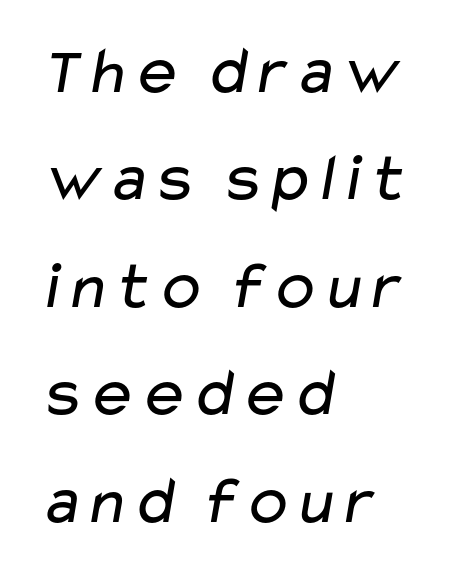
The image shows 68 px regular-weight, wide sans-serif type; set left-aligned, normal line spacing (1.58x), normal letter spacing, not underlined; low stroke contrast and a medium x-height.
